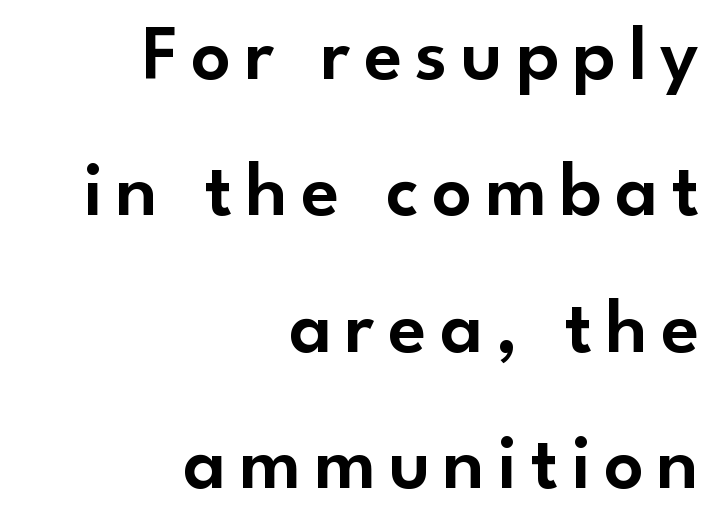
The image shows 78 px sans-serif type, upright; set right-aligned, line spacing 1.75x, not underlined; low stroke contrast and a small x-height.
